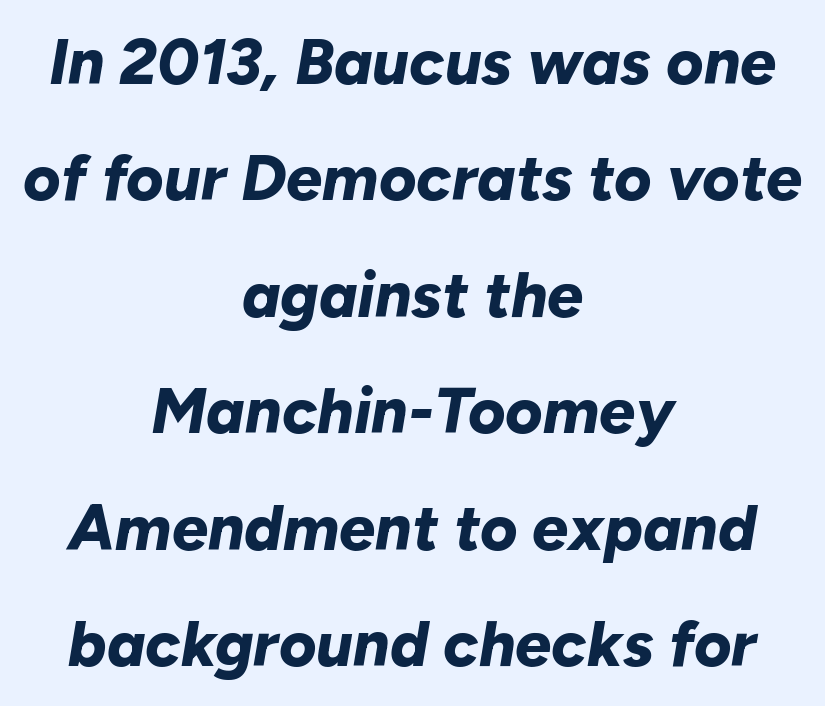
{"italic": "yes", "lean": "right", "slant_degrees": 10, "bold": "yes", "weight": "bold", "width": "normal", "stroke_contrast": "low", "x_height": "medium", "monospaced": "no", "underline": "no", "align": "center", "line_spacing_ratio": 1.82, "letter_spacing": "normal", "letter_spacing_em": 0.0, "glyph_px": 64}
